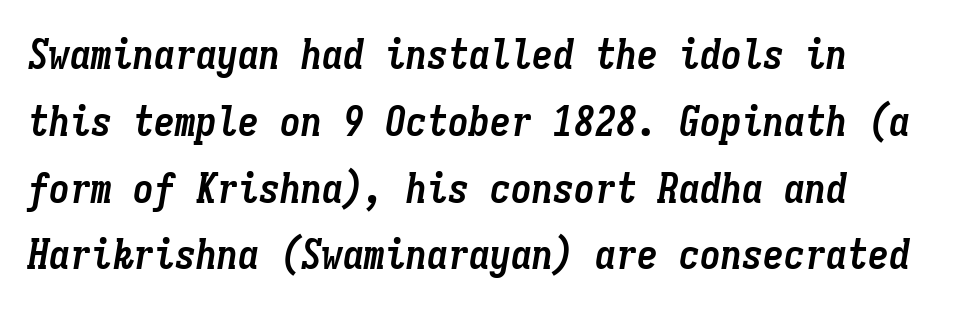
Q: Is the text bold? A: Yes.
Q: Is the text italic (slanted)? A: Yes, it leans right by about 9 degrees.
Q: Is the text underlined? A: No.
Q: How is the paragraph aligned? A: Left-aligned.
Q: Is the spacing between letters normal or unusually wide? A: Normal.
Q: Is the spacing between lines tight, normal or loose? A: Normal.
Q: Width (condensed, normal, or wide)? A: Condensed.
Q: Stroke contrast? A: Low.
Q: x-height? A: Medium.
Q: Monospaced? A: Yes.
